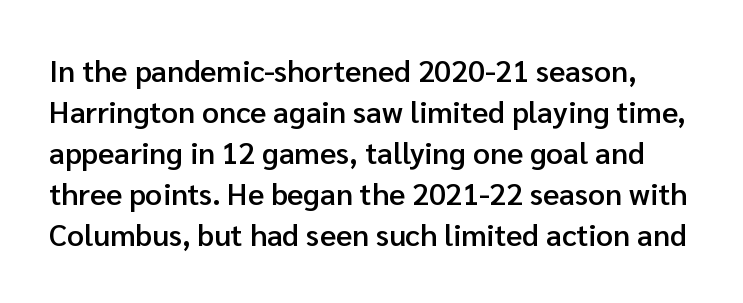
{"serif": "no", "italic": "no", "bold": "semi", "weight": "semibold", "width": "normal", "stroke_contrast": "low", "x_height": "medium", "monospaced": "no", "underline": "no", "line_spacing": "normal", "line_spacing_ratio": 1.37, "letter_spacing": "normal", "letter_spacing_em": 0.0, "glyph_px": 30}
